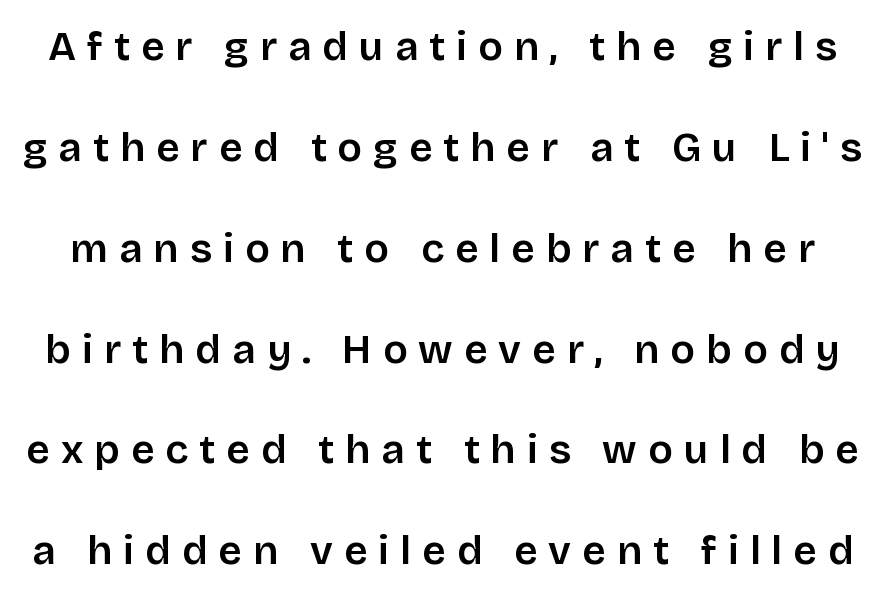
{"serif": "no", "italic": "no", "width": "normal", "stroke_contrast": "low", "x_height": "large", "monospaced": "no", "underline": "no", "line_spacing": "loose", "line_spacing_ratio": 2.46, "letter_spacing": "wide", "letter_spacing_em": 0.27, "glyph_px": 41}
